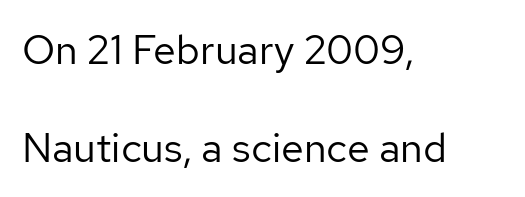
Q: Is the text bold? A: No.
Q: Is the text italic (slanted)? A: No, it is upright.
Q: Is the typeface a serif or a sans-serif typeface? A: Sans-serif.
Q: Is the text underlined? A: No.
Q: How is the paragraph aligned? A: Left-aligned.
Q: Is the spacing between letters normal or unusually wide? A: Normal.
Q: Is the spacing between lines tight, normal or loose? A: Loose.
Q: Width (condensed, normal, or wide)? A: Normal.
Q: Stroke contrast? A: Low.
Q: x-height? A: Medium.
Q: Monospaced? A: No.
